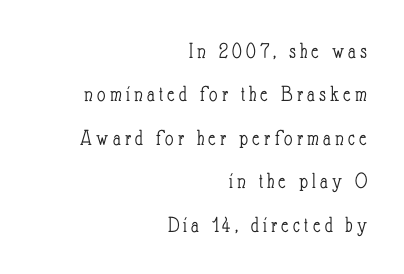
The image shows 23 px text type, upright; set right-aligned, line spacing 1.89x, not underlined.
